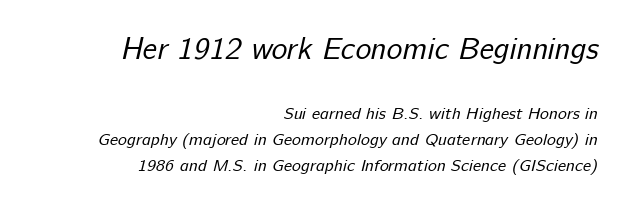
Note: larger setting up top, smaller setting below. On a weight scale, this lands at 450 or below. Anything drawn beneath the words? Only blank space. No extra tracking has been applied to these lines. These lines are composed in type without serifs.
